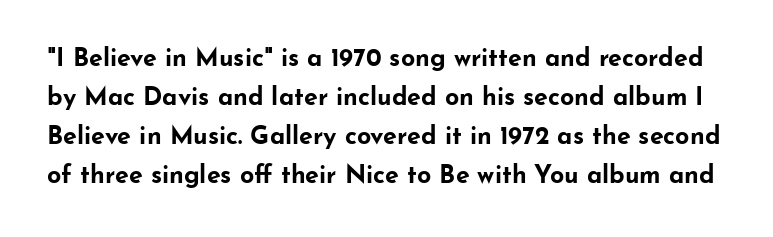
Q: Is the text bold? A: Yes.
Q: Is the text italic (slanted)? A: No, it is upright.
Q: Is the text underlined? A: No.
Q: Is the spacing between letters normal or unusually wide? A: Normal.
Q: Is the spacing between lines tight, normal or loose? A: Normal.
